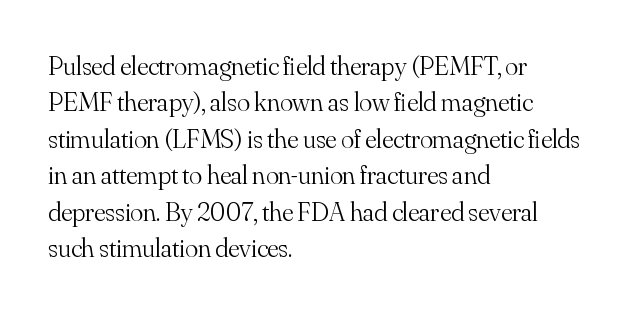
The image shows 27 px text type, upright; set left-aligned, normal line spacing (1.35x), normal letter spacing, not underlined.
